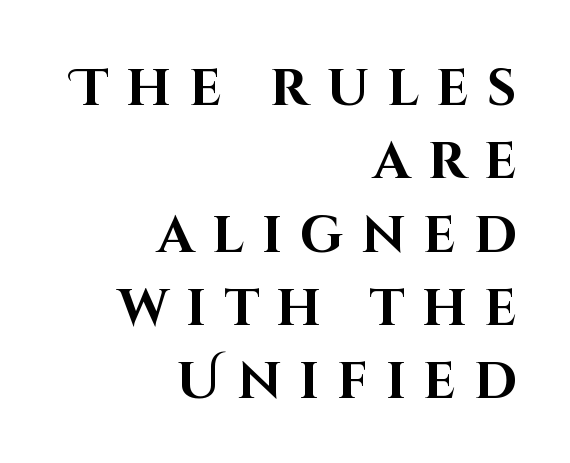
Q: Is the text bold? A: Yes.
Q: Is the text italic (slanted)? A: No, it is upright.
Q: Is the typeface a serif or a sans-serif typeface? A: Sans-serif.
Q: Is the text underlined? A: No.
Q: How is the paragraph aligned? A: Right-aligned.
Q: Is the spacing between letters normal or unusually wide? A: Unusually wide.
Q: Is the spacing between lines tight, normal or loose? A: Normal.
Q: Width (condensed, normal, or wide)? A: Normal.
Q: Stroke contrast? A: High.
Q: x-height? A: Large.
Q: Monospaced? A: No.
